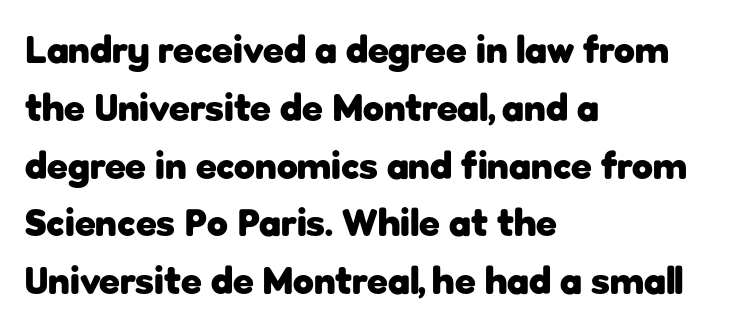
{"serif": "no", "italic": "no", "bold": "yes", "weight": "heavy", "width": "normal", "stroke_contrast": "low", "x_height": "medium", "monospaced": "no", "underline": "no", "align": "left", "line_spacing": "normal", "line_spacing_ratio": 1.52, "letter_spacing": "normal", "letter_spacing_em": 0.0, "glyph_px": 38}
